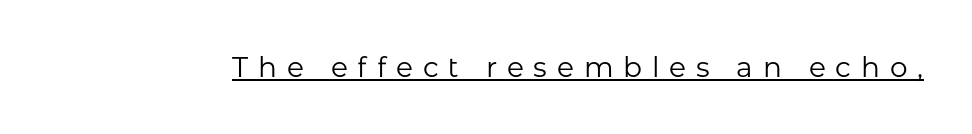
{"serif": "no", "italic": "no", "bold": "no", "weight": "regular", "width": "normal", "stroke_contrast": "low", "x_height": "medium", "monospaced": "no", "underline": "yes", "letter_spacing": "wide", "letter_spacing_em": 0.35, "glyph_px": 28}
